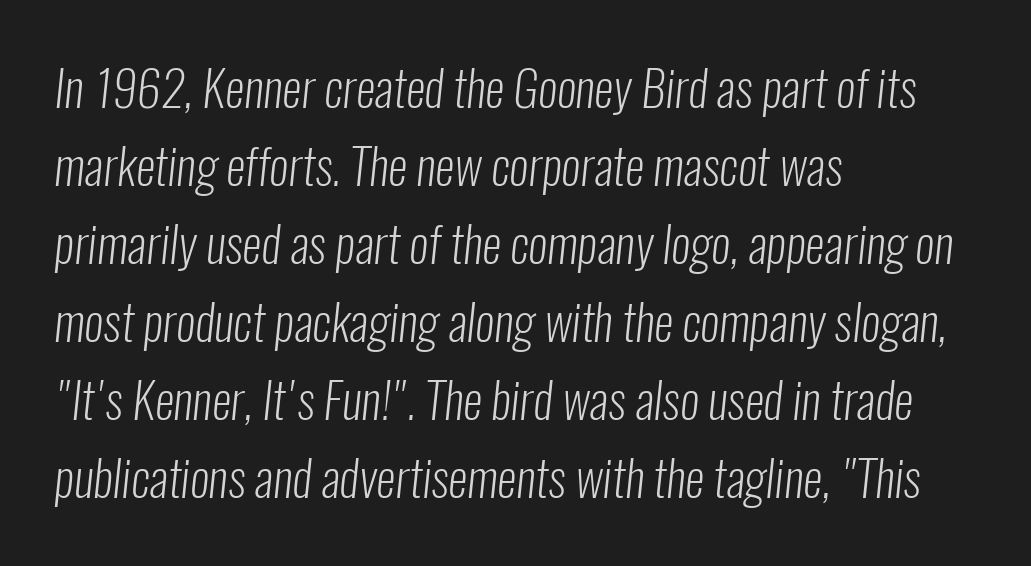
{"serif": "no", "bold": "no", "weight": "light", "width": "condensed", "stroke_contrast": "low", "x_height": "medium", "monospaced": "no", "underline": "no", "align": "left", "line_spacing": "normal", "line_spacing_ratio": 1.59, "letter_spacing": "normal", "letter_spacing_em": 0.0, "glyph_px": 49}
